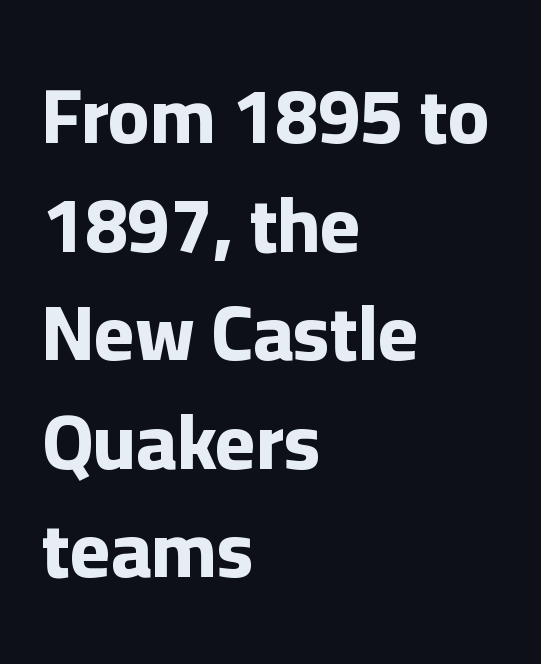
{"serif": "no", "italic": "no", "bold": "yes", "weight": "bold", "width": "normal", "stroke_contrast": "low", "x_height": "medium", "monospaced": "no", "underline": "no", "align": "left", "line_spacing": "normal", "line_spacing_ratio": 1.41, "letter_spacing": "normal", "letter_spacing_em": 0.0, "glyph_px": 77}
